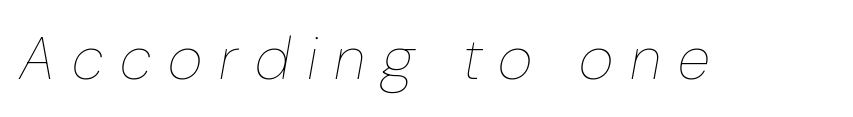
{"italic": "yes", "lean": "right", "slant_degrees": 10, "bold": "no", "weight": "thin", "width": "normal", "stroke_contrast": "low", "x_height": "medium", "monospaced": "no", "underline": "no", "letter_spacing": "wide", "letter_spacing_em": 0.28, "glyph_px": 60}
